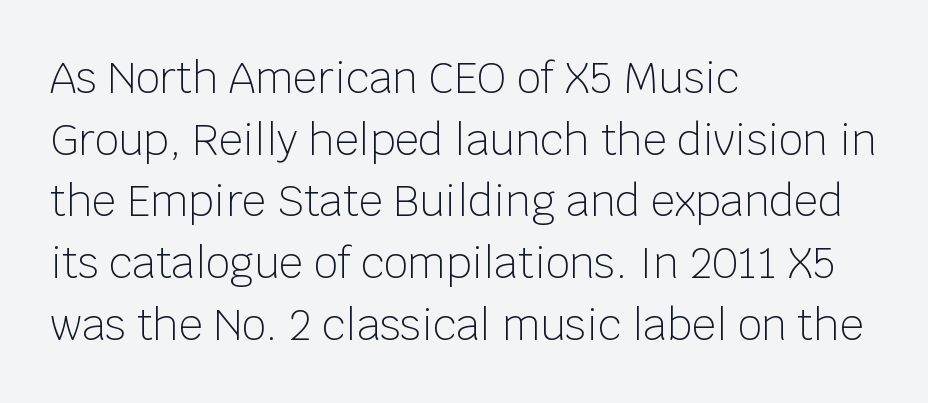
The image shows 42 px light sans-serif type, upright; set left-aligned, normal line spacing (1.47x), normal letter spacing, not underlined; low stroke contrast and a large x-height.
